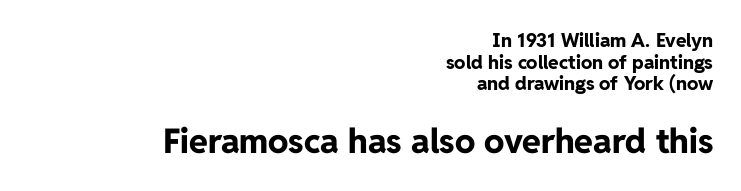
The image shows 34 px bold sans-serif type, upright; set right-aligned, tight line spacing (1.14x), normal letter spacing, not underlined; the second (bottom) block is 1.79x larger; low stroke contrast and a medium x-height.
